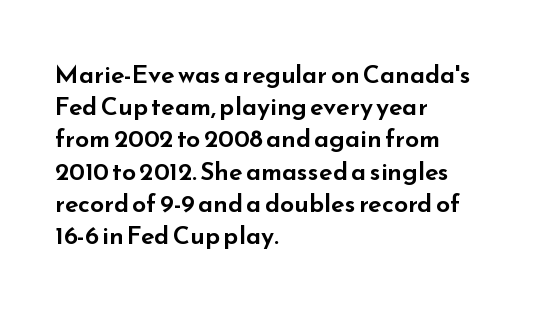
Q: Is the text italic (slanted)? A: No, it is upright.
Q: Is the text underlined? A: No.
Q: How is the paragraph aligned? A: Left-aligned.
Q: Is the spacing between letters normal or unusually wide? A: Normal.
Q: Is the spacing between lines tight, normal or loose? A: Normal.
